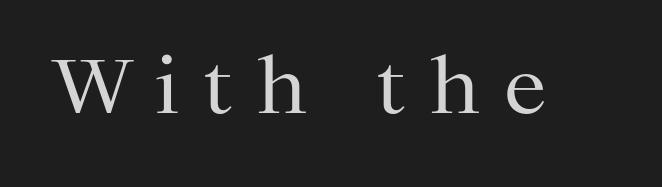
The image shows 76 px regular-weight serif type, upright; set unusually wide letter spacing (+0.32 em), not underlined; medium stroke contrast and a medium x-height.
